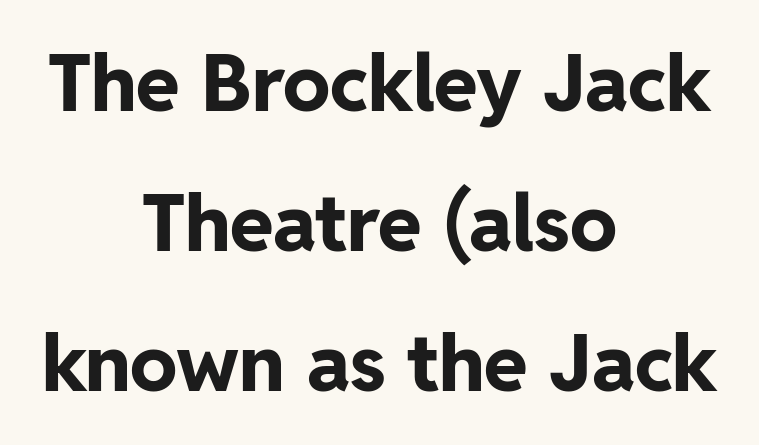
{"serif": "no", "italic": "no", "bold": "yes", "weight": "bold", "width": "normal", "stroke_contrast": "low", "x_height": "medium", "monospaced": "no", "underline": "no", "align": "center", "line_spacing_ratio": 1.77, "letter_spacing": "normal", "letter_spacing_em": 0.0, "glyph_px": 79}
